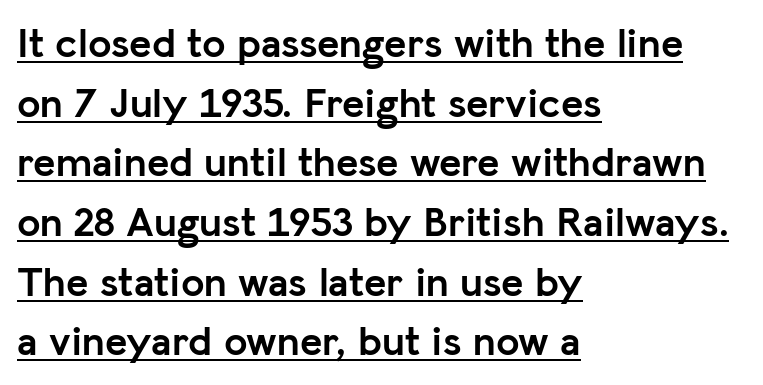
The image shows 42 px semibold sans-serif type, upright; set left-aligned, normal line spacing (1.42x), normal letter spacing, underlined; low stroke contrast and a medium x-height.
